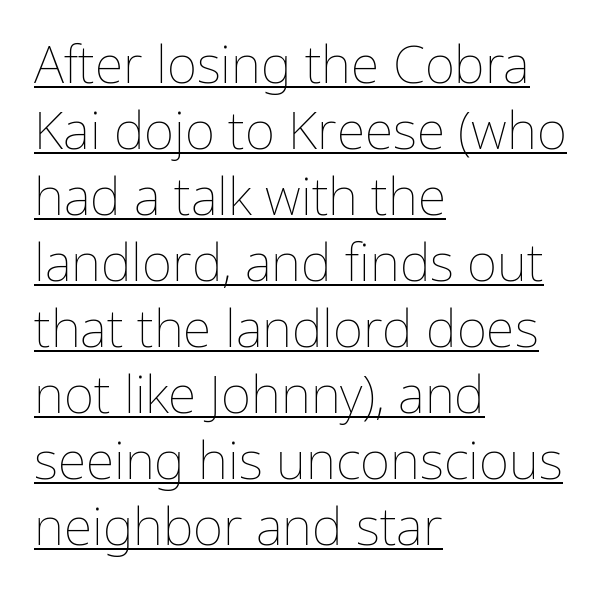
{"italic": "no", "bold": "no", "weight": "thin", "width": "normal", "stroke_contrast": "low", "x_height": "medium", "monospaced": "no", "underline": "yes", "align": "left", "line_spacing": "normal", "line_spacing_ratio": 1.27, "letter_spacing": "normal", "letter_spacing_em": 0.0, "glyph_px": 52}
